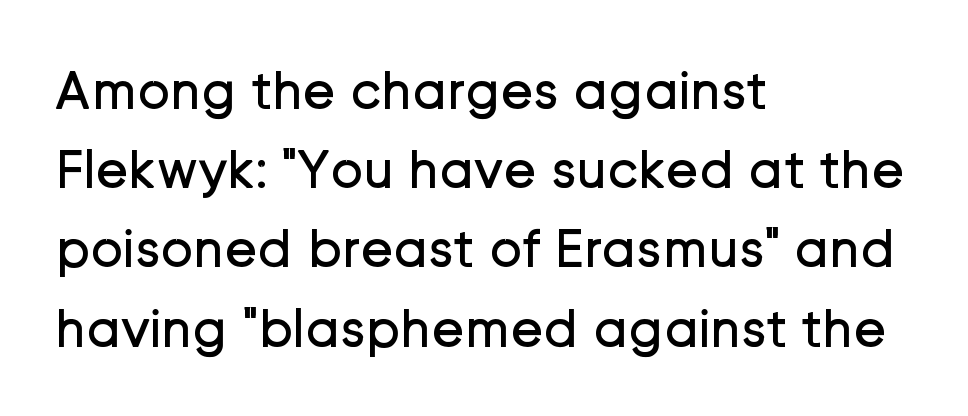
Q: Is the text bold? A: No.
Q: Is the text italic (slanted)? A: No, it is upright.
Q: Is the typeface a serif or a sans-serif typeface? A: Sans-serif.
Q: Is the text underlined? A: No.
Q: How is the paragraph aligned? A: Left-aligned.
Q: Is the spacing between letters normal or unusually wide? A: Normal.
Q: Is the spacing between lines tight, normal or loose? A: Normal.
Q: Width (condensed, normal, or wide)? A: Normal.
Q: Stroke contrast? A: Low.
Q: x-height? A: Medium.
Q: Monospaced? A: No.
